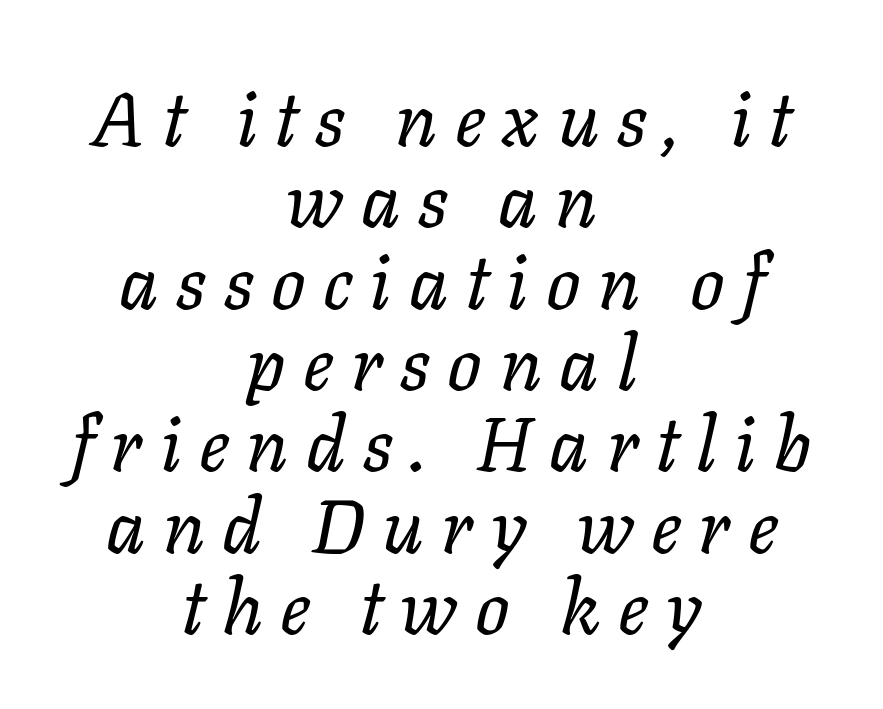
{"italic": "yes", "lean": "right", "slant_degrees": 11, "bold": "no", "weight": "regular", "width": "normal", "stroke_contrast": "low", "x_height": "medium", "monospaced": "no", "underline": "no", "align": "center", "line_spacing": "tight", "line_spacing_ratio": 1.07, "letter_spacing": "wide", "letter_spacing_em": 0.23, "glyph_px": 76}
